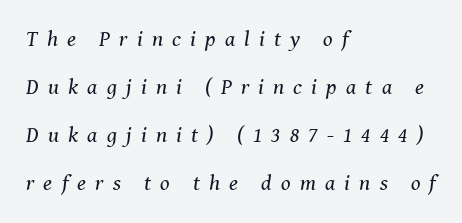
Q: Is the text bold? A: No.
Q: Is the text italic (slanted)? A: Yes, it leans right by about 8 degrees.
Q: Is the text underlined? A: No.
Q: How is the paragraph aligned? A: Left-aligned.
Q: Is the spacing between letters normal or unusually wide? A: Unusually wide.
Q: Is the spacing between lines tight, normal or loose? A: Loose.
